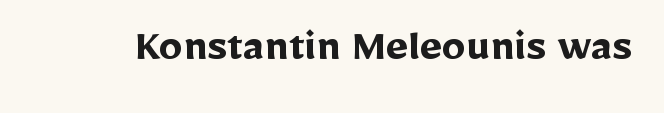
Q: Is the text bold? A: Yes.
Q: Is the text italic (slanted)? A: No, it is upright.
Q: Is the typeface a serif or a sans-serif typeface? A: Sans-serif.
Q: Is the text underlined? A: No.
Q: Is the spacing between letters normal or unusually wide? A: Normal.
Q: Width (condensed, normal, or wide)? A: Normal.
Q: Stroke contrast? A: Low.
Q: x-height? A: Medium.
Q: Monospaced? A: No.
